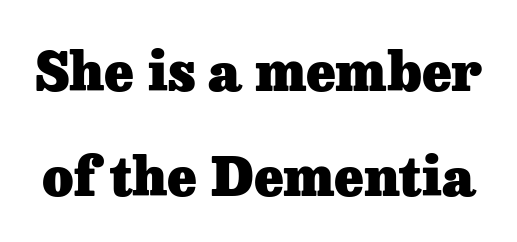
Is there much room between lines? Yes — plenty of vertical air separates them. The gap between lines stays unmarked. Does the lettering tilt? It doesn't — this is upright. Old-style or modern, the face here clearly has serifs. There is no visible air inserted between adjacent glyphs. Varying glyph widths throughout — classic text-font behaviour.
